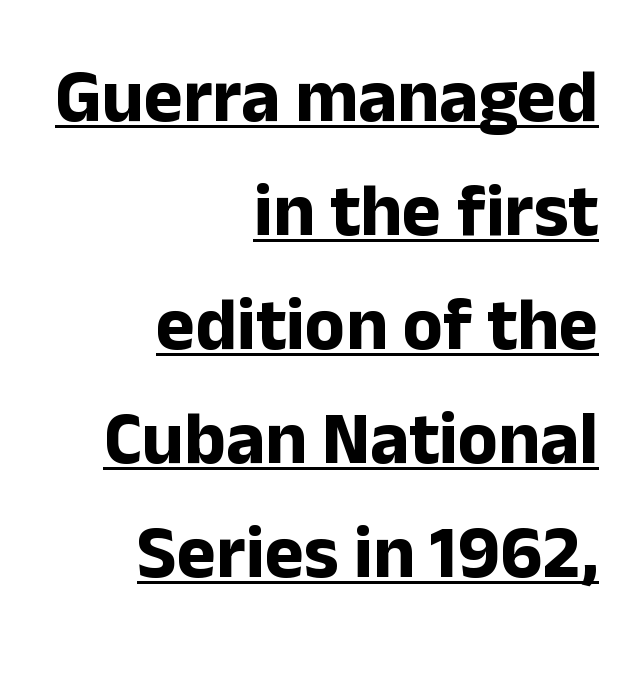
{"serif": "no", "italic": "no", "bold": "yes", "weight": "bold", "width": "normal", "stroke_contrast": "low", "x_height": "medium", "monospaced": "no", "underline": "yes", "align": "right", "line_spacing": "normal", "line_spacing_ratio": 1.54, "letter_spacing": "normal", "letter_spacing_em": 0.0, "glyph_px": 74}
